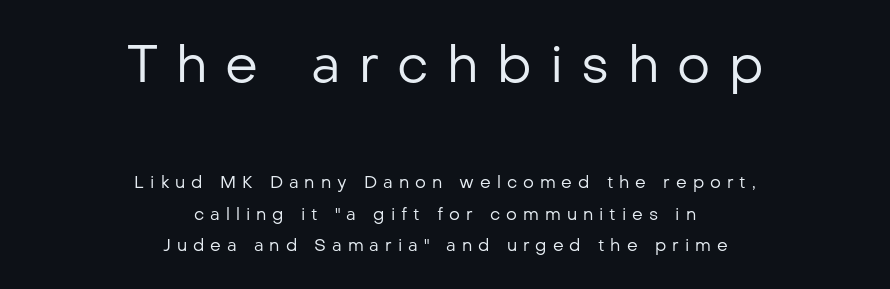
{"serif": "no", "italic": "no", "bold": "no", "weight": "regular", "width": "normal", "stroke_contrast": "low", "x_height": "medium", "monospaced": "no", "underline": "no", "align": "center", "line_spacing_ratio": 1.87, "letter_spacing": "wide", "letter_spacing_em": 0.35, "larger_block": "first", "size_ratio": 3.06, "glyph_px": 52}
